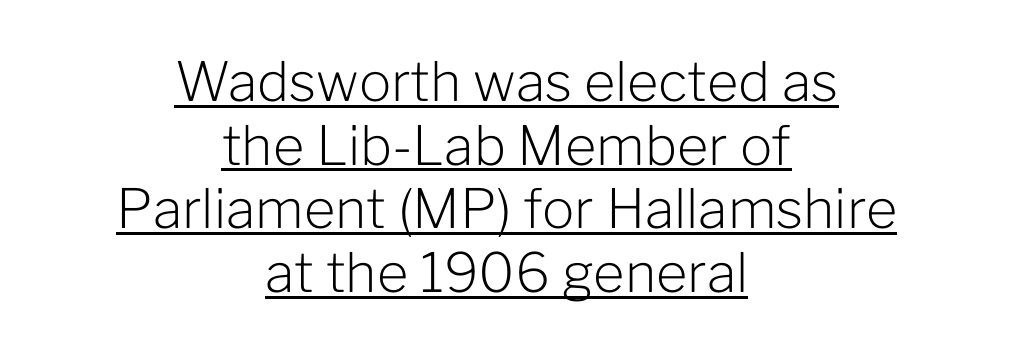
Q: Is the text bold? A: No.
Q: Is the text italic (slanted)? A: No, it is upright.
Q: Is the typeface a serif or a sans-serif typeface? A: Sans-serif.
Q: Is the text underlined? A: Yes.
Q: How is the paragraph aligned? A: Centered.
Q: Is the spacing between letters normal or unusually wide? A: Normal.
Q: Width (condensed, normal, or wide)? A: Normal.
Q: Stroke contrast? A: Low.
Q: x-height? A: Medium.
Q: Monospaced? A: No.
